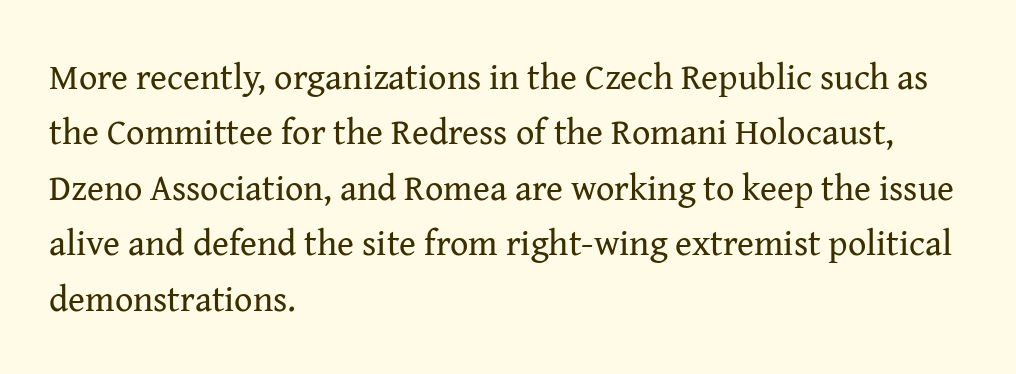
{"serif": "yes", "italic": "no", "bold": "no", "weight": "regular", "width": "normal", "stroke_contrast": "medium", "x_height": "medium", "monospaced": "no", "underline": "no", "align": "left", "line_spacing": "normal", "line_spacing_ratio": 1.54, "letter_spacing": "normal", "letter_spacing_em": 0.0, "glyph_px": 36}
